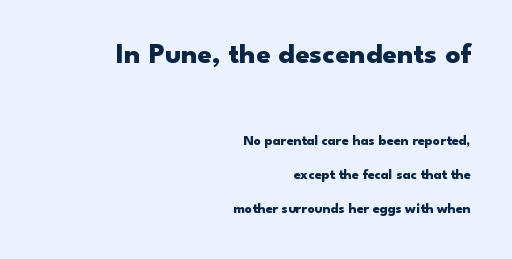
A typesetter would call this leading open, well beyond the default. The designer went with a sans here, leaving each stem footless. The rag falls on the left side of this text block. The rendering shrinks the type as you move from the upper chunk to the lower. Summary of weight: heavy, a full bold. The zone under the glyphs is completely vacant.
